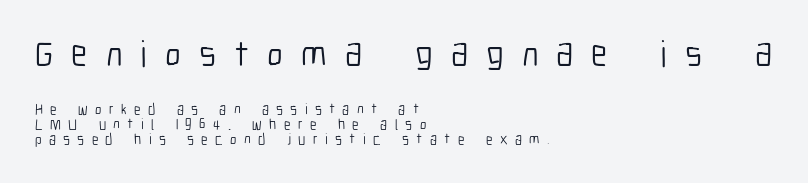
Summary of vertical rhythm: compact, with narrow interline spacing. The typography opts for an upright posture over an oblique one. Which margin do the lines hug? The left one — the right edge is uneven. The line texture is sparse and dotted thanks to wide tracking. Here the designer chose a conventional face with non-uniform glyph widths.
